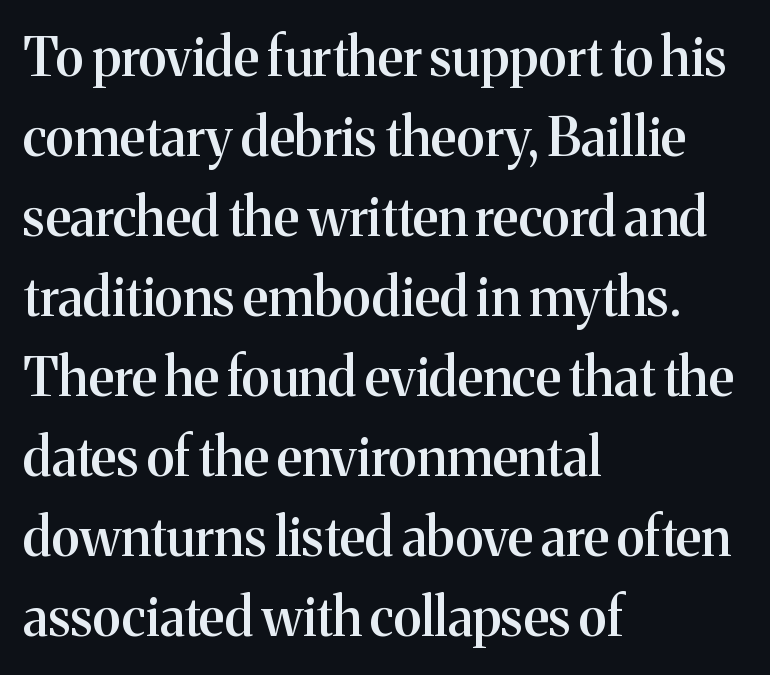
The image shows 53 px semibold serif type, upright; set left-aligned, normal line spacing (1.51x), normal letter spacing, not underlined; medium stroke contrast and a medium x-height.
